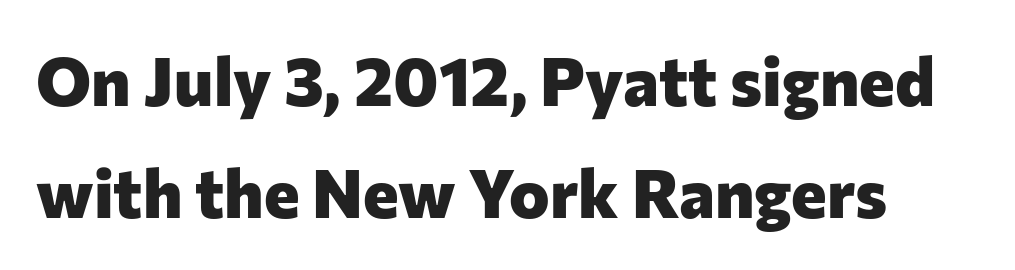
The image shows 68 px heavy sans-serif type, upright; set normal line spacing (1.65x), normal letter spacing, not underlined; low stroke contrast and a medium x-height.
